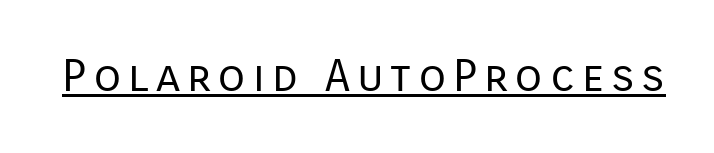
Q: Is the text bold? A: No.
Q: Is the text italic (slanted)? A: No, it is upright.
Q: Is the typeface a serif or a sans-serif typeface? A: Sans-serif.
Q: Is the text underlined? A: Yes.
Q: Width (condensed, normal, or wide)? A: Normal.
Q: Stroke contrast? A: Low.
Q: x-height? A: Medium.
Q: Monospaced? A: No.
